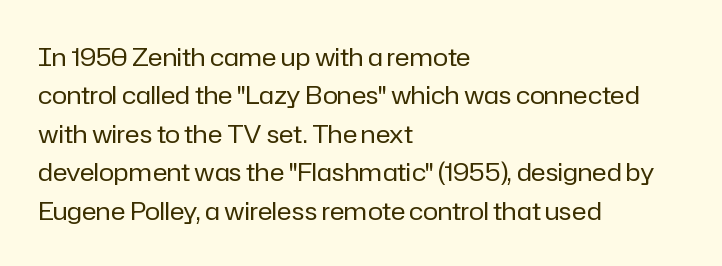
{"italic": "no", "bold": "no", "underline": "no", "align": "left", "line_spacing": "normal", "line_spacing_ratio": 1.54, "letter_spacing": "normal", "letter_spacing_em": 0.0, "glyph_px": 25}
